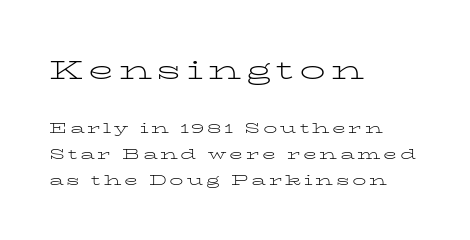
Line starts are locked; line ends wander. Typesetter's note — upper block bumped up in size, lower block left smaller. Heaviness? Minimal to ordinary, like unemphasized prose. The baseline area is clear.
